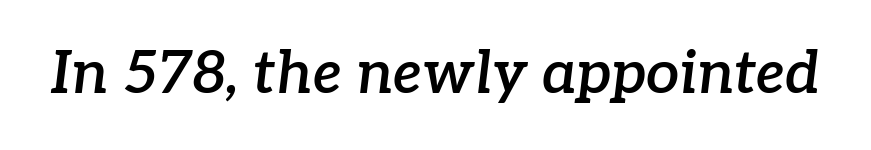
The image shows 59 px semibold serif type, italic (leaning right); set normal letter spacing, not underlined; low stroke contrast and a medium x-height.
